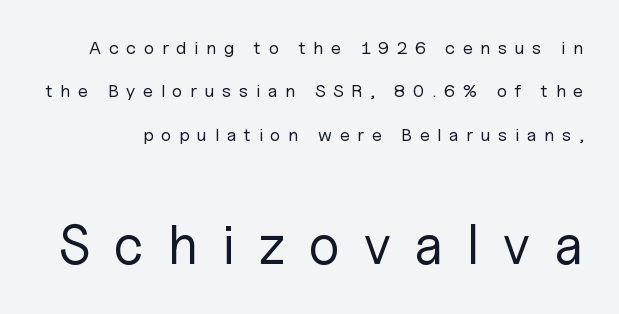
Q: Is the text bold? A: No.
Q: Is the text italic (slanted)? A: No, it is upright.
Q: Is the typeface a serif or a sans-serif typeface? A: Sans-serif.
Q: Is the text underlined? A: No.
Q: Is the spacing between letters normal or unusually wide? A: Unusually wide.
Q: Is the spacing between lines tight, normal or loose? A: Loose.
Q: Which block of text is set in a larger size, the first (top) or the second (bottom)? A: The second (bottom) one.
Q: Width (condensed, normal, or wide)? A: Normal.
Q: Stroke contrast? A: Low.
Q: x-height? A: Medium.
Q: Monospaced? A: No.
